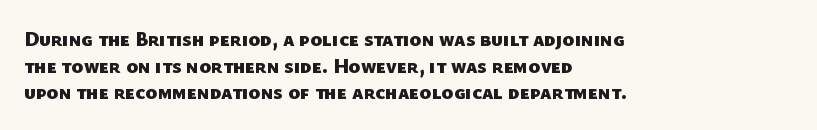
The image shows 20 px bold type; set left-aligned, normal line spacing (1.33x), normal letter spacing, not underlined.
